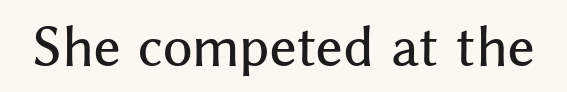
Q: Is the text italic (slanted)? A: No, it is upright.
Q: Is the typeface a serif or a sans-serif typeface? A: Sans-serif.
Q: Is the text underlined? A: No.
Q: Is the spacing between letters normal or unusually wide? A: Normal.
Q: Width (condensed, normal, or wide)? A: Normal.
Q: Stroke contrast? A: Medium.
Q: x-height? A: Medium.
Q: Monospaced? A: No.
